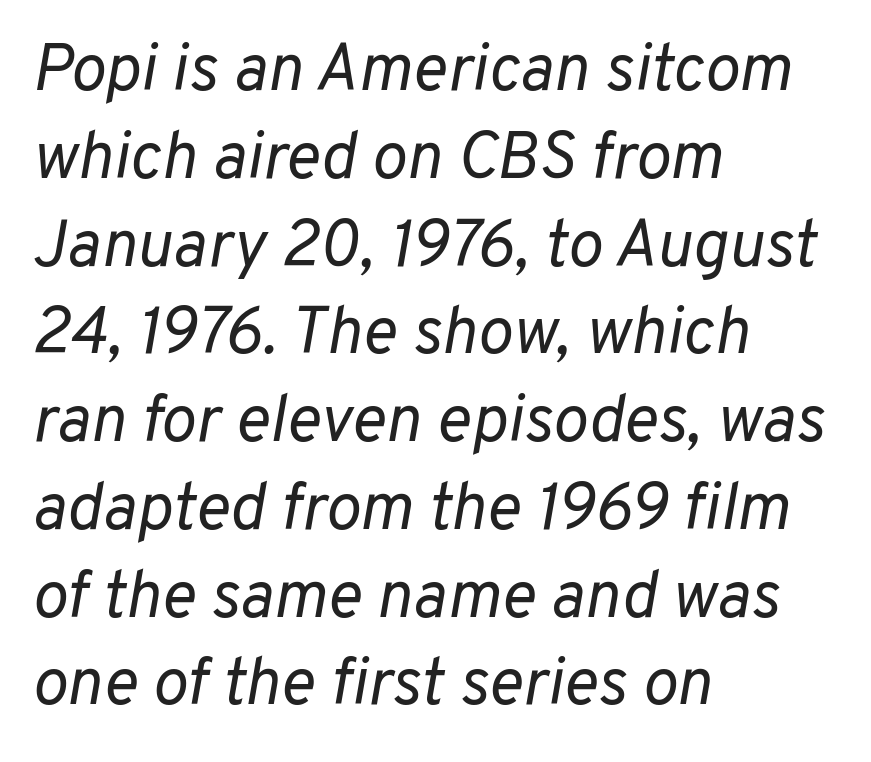
The image shows 66 px regular-weight type, italic (leaning right); set left-aligned, normal line spacing (1.33x), normal letter spacing, not underlined; low stroke contrast and a medium x-height.
